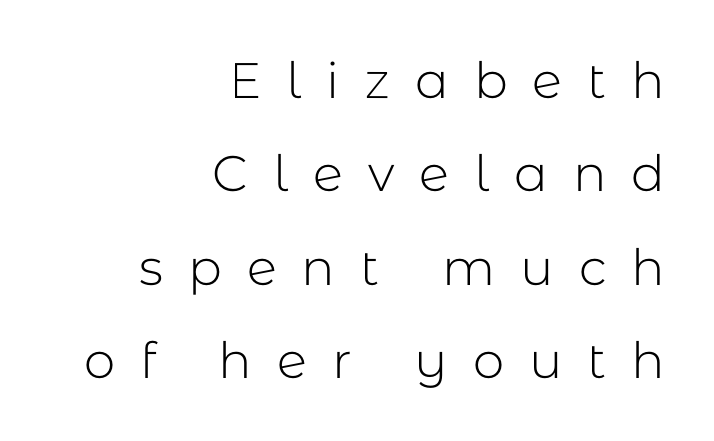
The image shows 50 px light sans-serif type, upright; set right-aligned, line spacing 1.87x, unusually wide letter spacing (+0.5 em), not underlined; low stroke contrast and a medium x-height.
